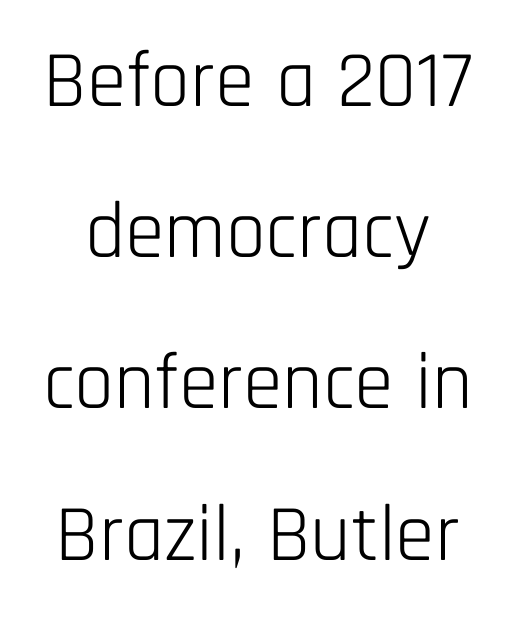
Q: Is the text bold? A: No.
Q: Is the text italic (slanted)? A: No, it is upright.
Q: Is the typeface a serif or a sans-serif typeface? A: Sans-serif.
Q: Is the text underlined? A: No.
Q: Is the spacing between letters normal or unusually wide? A: Normal.
Q: Width (condensed, normal, or wide)? A: Condensed.
Q: Stroke contrast? A: Low.
Q: x-height? A: Large.
Q: Monospaced? A: No.
